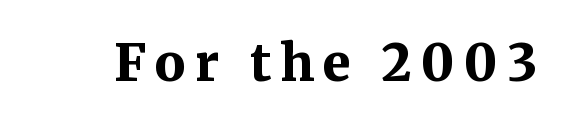
The image shows 51 px bold serif type, upright; set not underlined; medium stroke contrast and a medium x-height.
